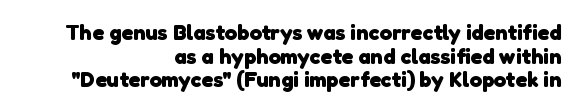
The image shows 22 px bold type; set right-aligned, tight line spacing (1.07x), normal letter spacing, not underlined.
